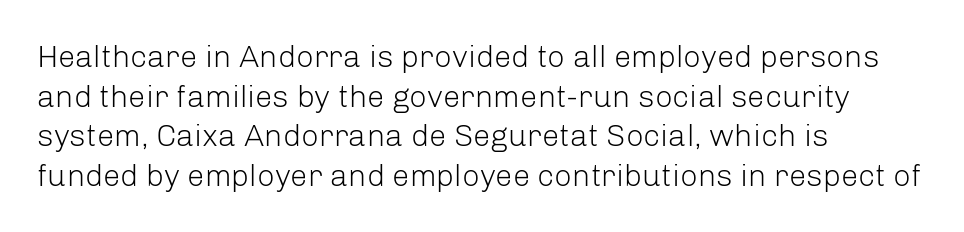
The image shows 31 px light sans-serif type, upright; set left-aligned, normal line spacing (1.28x), normal letter spacing, not underlined; low stroke contrast and a medium x-height.
